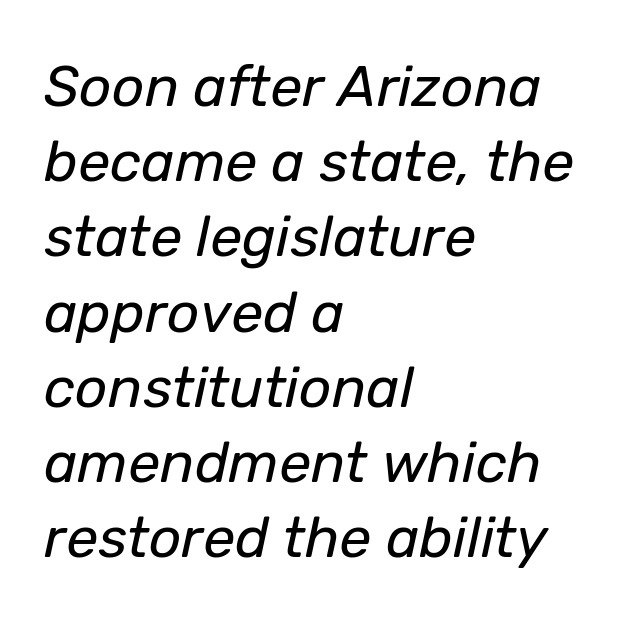
Q: Is the text bold? A: No.
Q: Is the text italic (slanted)? A: Yes, it leans right by about 12 degrees.
Q: Is the text underlined? A: No.
Q: How is the paragraph aligned? A: Left-aligned.
Q: Is the spacing between letters normal or unusually wide? A: Normal.
Q: Is the spacing between lines tight, normal or loose? A: Normal.
Q: Width (condensed, normal, or wide)? A: Normal.
Q: Stroke contrast? A: Low.
Q: x-height? A: Medium.
Q: Monospaced? A: No.
